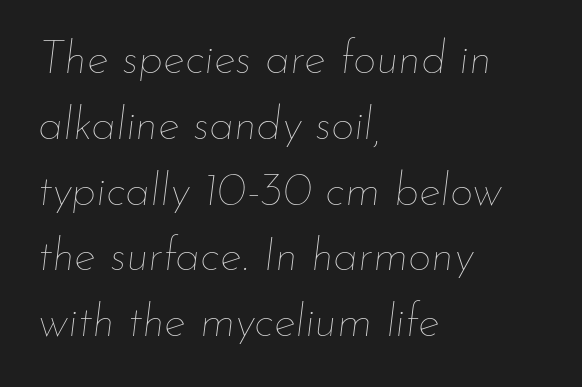
The image shows 46 px thin type, italic (leaning right); set left-aligned, normal line spacing (1.43x), normal letter spacing, not underlined; low stroke contrast and a small x-height.
